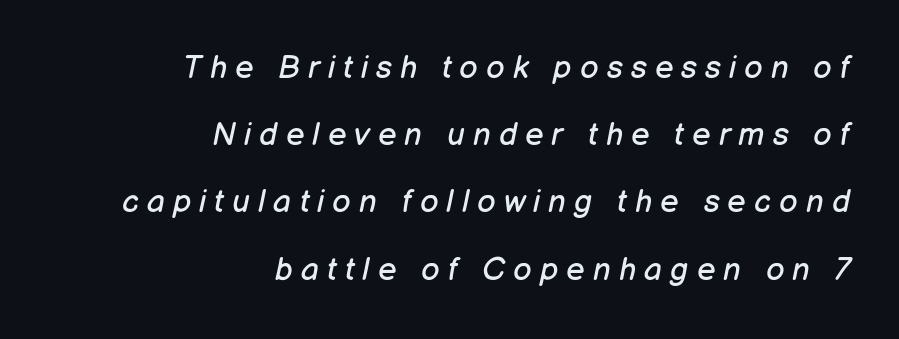
Q: Is the text bold? A: No.
Q: Is the text italic (slanted)? A: Yes, it leans right by about 12 degrees.
Q: Is the text underlined? A: No.
Q: How is the paragraph aligned? A: Right-aligned.
Q: Is the spacing between letters normal or unusually wide? A: Unusually wide.
Q: Is the spacing between lines tight, normal or loose? A: Loose.
Q: Width (condensed, normal, or wide)? A: Normal.
Q: Stroke contrast? A: Low.
Q: x-height? A: Medium.
Q: Monospaced? A: No.
